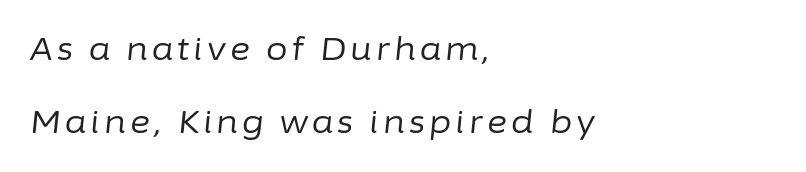
Q: Is the text bold? A: No.
Q: Is the text italic (slanted)? A: Yes, it leans right by about 6 degrees.
Q: Is the text underlined? A: No.
Q: How is the paragraph aligned? A: Left-aligned.
Q: Is the spacing between lines tight, normal or loose? A: Loose.
Q: Width (condensed, normal, or wide)? A: Normal.
Q: Stroke contrast? A: Low.
Q: x-height? A: Medium.
Q: Monospaced? A: No.
